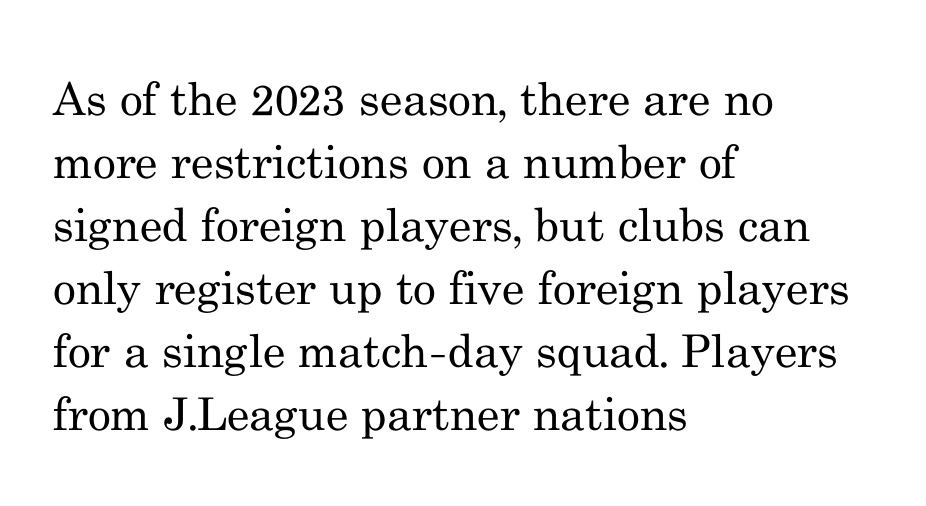
{"serif": "yes", "italic": "no", "bold": "no", "weight": "regular", "width": "normal", "stroke_contrast": "medium", "x_height": "small", "monospaced": "no", "underline": "no", "align": "left", "line_spacing": "normal", "line_spacing_ratio": 1.4, "letter_spacing": "normal", "letter_spacing_em": 0.0, "glyph_px": 45}
